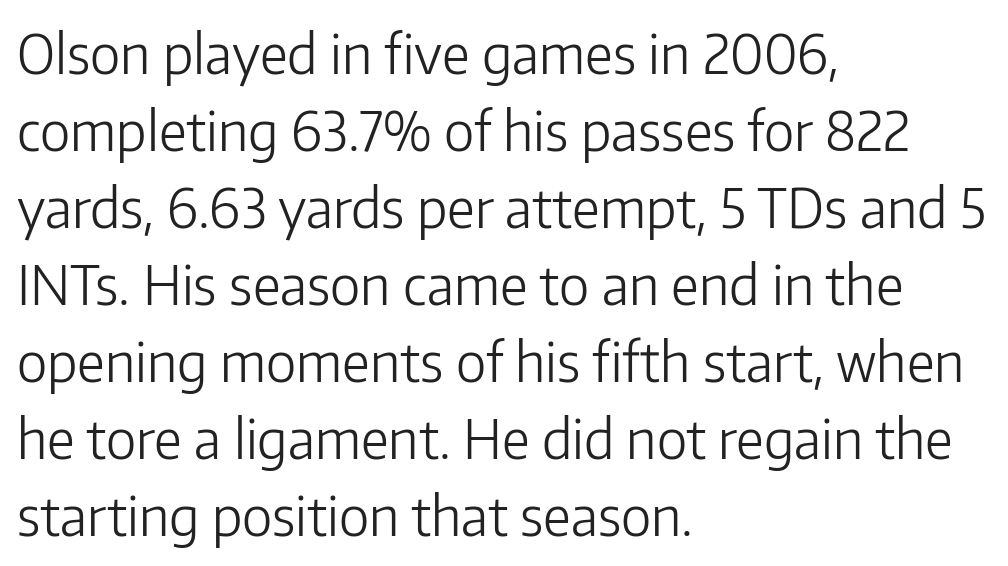
{"serif": "no", "italic": "no", "bold": "no", "weight": "light", "width": "normal", "stroke_contrast": "low", "x_height": "medium", "monospaced": "no", "underline": "no", "align": "left", "line_spacing": "normal", "line_spacing_ratio": 1.4, "letter_spacing": "normal", "letter_spacing_em": 0.0, "glyph_px": 55}
